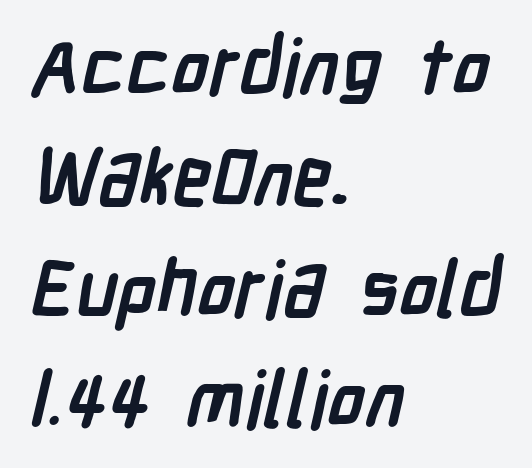
The image shows 78 px semibold, condensed sans-serif type; set left-aligned, normal line spacing (1.42x), normal letter spacing, not underlined; low stroke contrast and a medium x-height.
